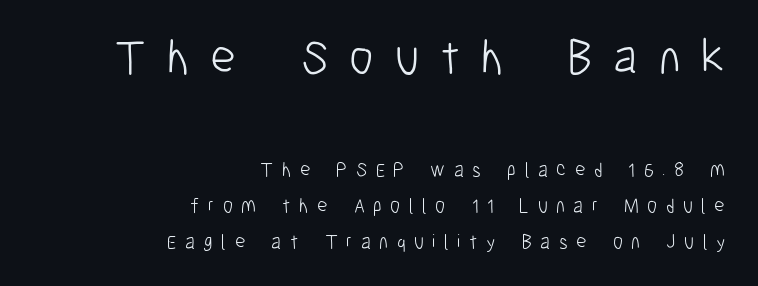
The image shows 49 px light, condensed sans-serif type, upright; set right-aligned, line spacing 1.8x, unusually wide letter spacing (+0.43 em), not underlined; the first (top) block is 2.45x larger; low stroke contrast and a medium x-height.
